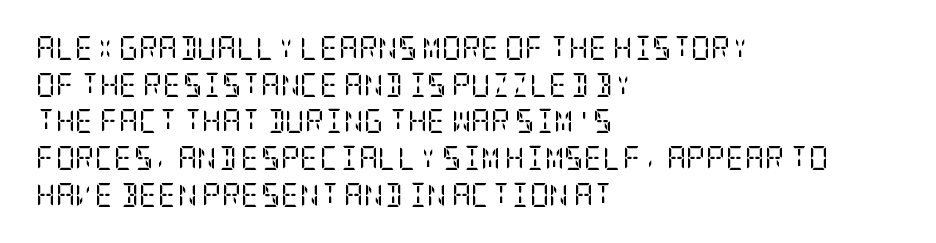
Q: Is the text bold? A: No.
Q: Is the text italic (slanted)? A: No, it is upright.
Q: Is the text underlined? A: No.
Q: How is the paragraph aligned? A: Left-aligned.
Q: Is the spacing between letters normal or unusually wide? A: Normal.
Q: Is the spacing between lines tight, normal or loose? A: Normal.
